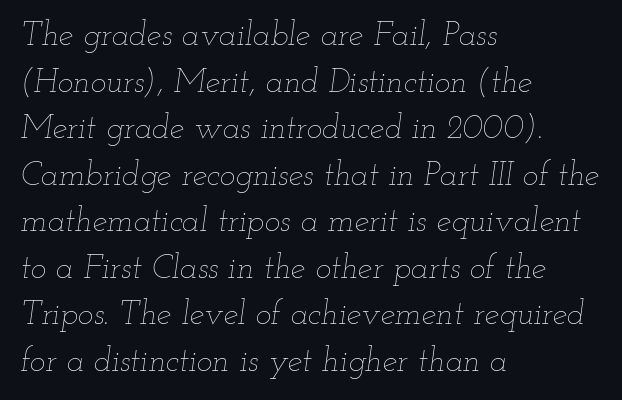
The image shows 33 px thin, wide type, italic (leaning right); set left-aligned, normal line spacing (1.41x), normal letter spacing, not underlined; low stroke contrast and a small x-height.
